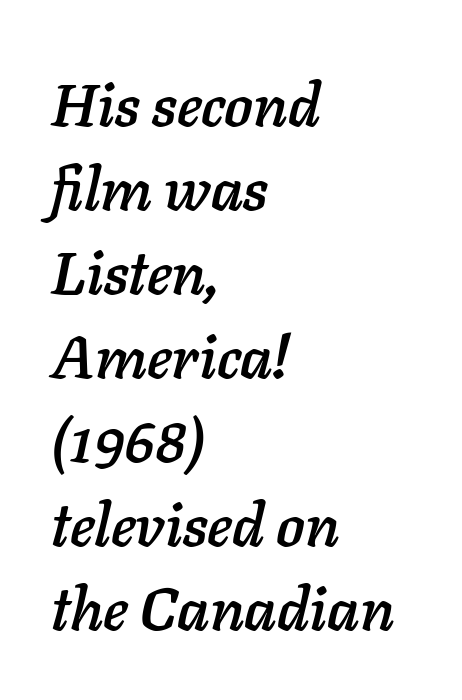
The image shows 60 px text type, italic (leaning right); set left-aligned, normal line spacing (1.4x), normal letter spacing, not underlined; low stroke contrast and a medium x-height.
